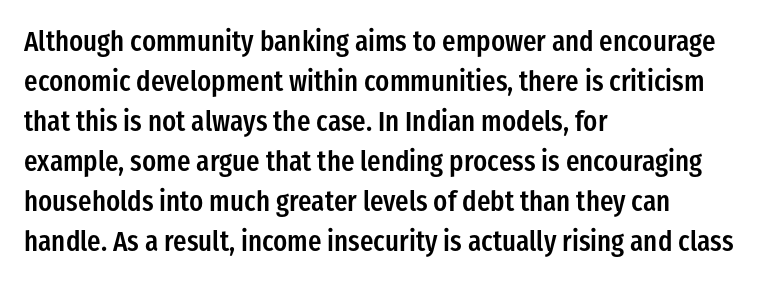
The image shows 28 px semibold, condensed sans-serif type, upright; set left-aligned, normal line spacing (1.43x), normal letter spacing, not underlined; low stroke contrast and a medium x-height.
